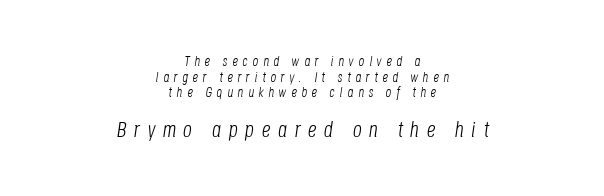
Note: smaller setting up top, larger setting below. The typography opts for an oblique posture over an upright one. A centered setting, common on invitations and titles, is used for this passage. What stands out about the letter spacing? Its width — letters are far apart. The font is comparable to plain body text, perhaps lighter. Bare-footed words on every line.
